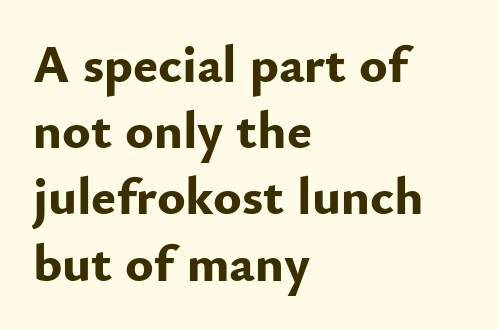
The rendering anchors every line to the left-hand side. The block of text has a typical density, with ordinary space between rows. The type is set solid horizontally, with unmodified tracking. What weight is shown? A full bold with thick strokes. Note: no serifs on the glyphs.
